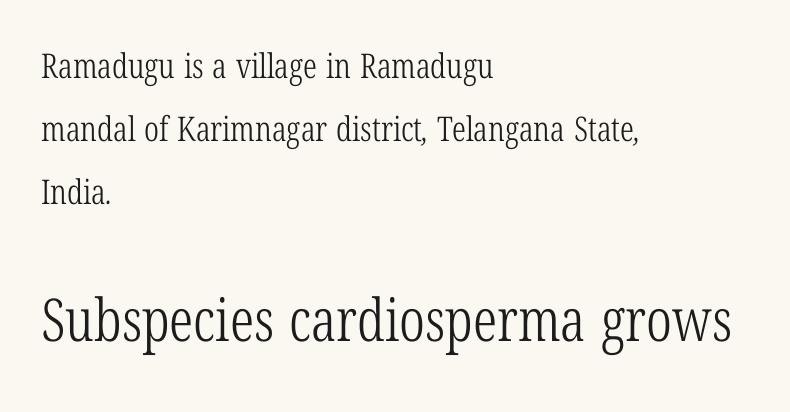
Q: Is the text bold? A: No.
Q: Is the typeface a serif or a sans-serif typeface? A: Serif.
Q: Is the text underlined? A: No.
Q: How is the paragraph aligned? A: Left-aligned.
Q: Is the spacing between letters normal or unusually wide? A: Normal.
Q: Which block of text is set in a larger size, the first (top) or the second (bottom)? A: The second (bottom) one.
Q: Width (condensed, normal, or wide)? A: Condensed.
Q: Stroke contrast? A: Low.
Q: x-height? A: Medium.
Q: Monospaced? A: No.
